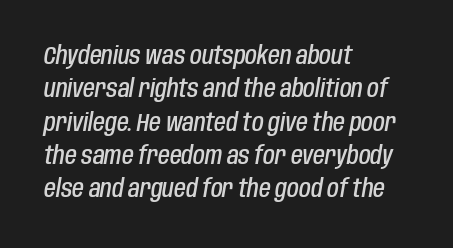
The image shows 24 px text type, italic (leaning right); set left-aligned, normal line spacing (1.39x), normal letter spacing, not underlined.
